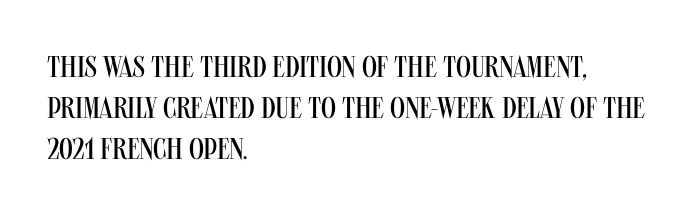
Varying glyph widths throughout — classic text-font behaviour. This rendering employs a face without finishing strokes, i.e., a sans-serif. The baseline area is clear. You could call the tracking neutral — neither tight nor loose.
